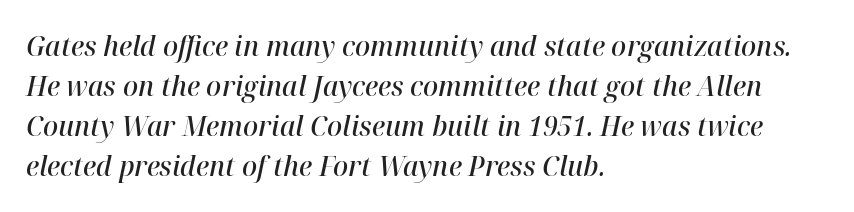
Q: Is the text bold? A: Semi-bold.
Q: Is the text italic (slanted)? A: Yes, it leans right by about 12 degrees.
Q: Is the text underlined? A: No.
Q: How is the paragraph aligned? A: Left-aligned.
Q: Is the spacing between letters normal or unusually wide? A: Normal.
Q: Is the spacing between lines tight, normal or loose? A: Normal.
Q: Width (condensed, normal, or wide)? A: Normal.
Q: Stroke contrast? A: High.
Q: x-height? A: Medium.
Q: Monospaced? A: No.
